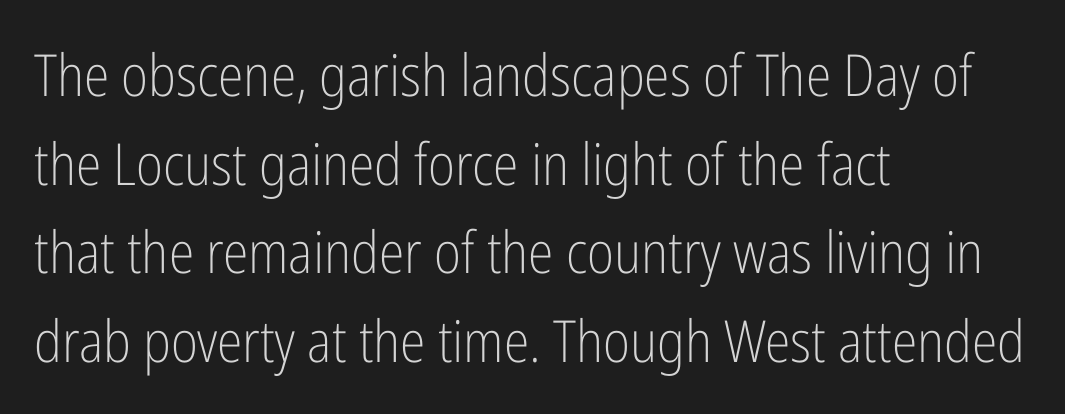
Descenders are the only things crossing below the line. This sample uses an upright cut, with every glyph sitting square on the baseline. These lines are rendered in a variable-pitch font. Nothing sits at the stroke ends, so this counts as sans-serif.
